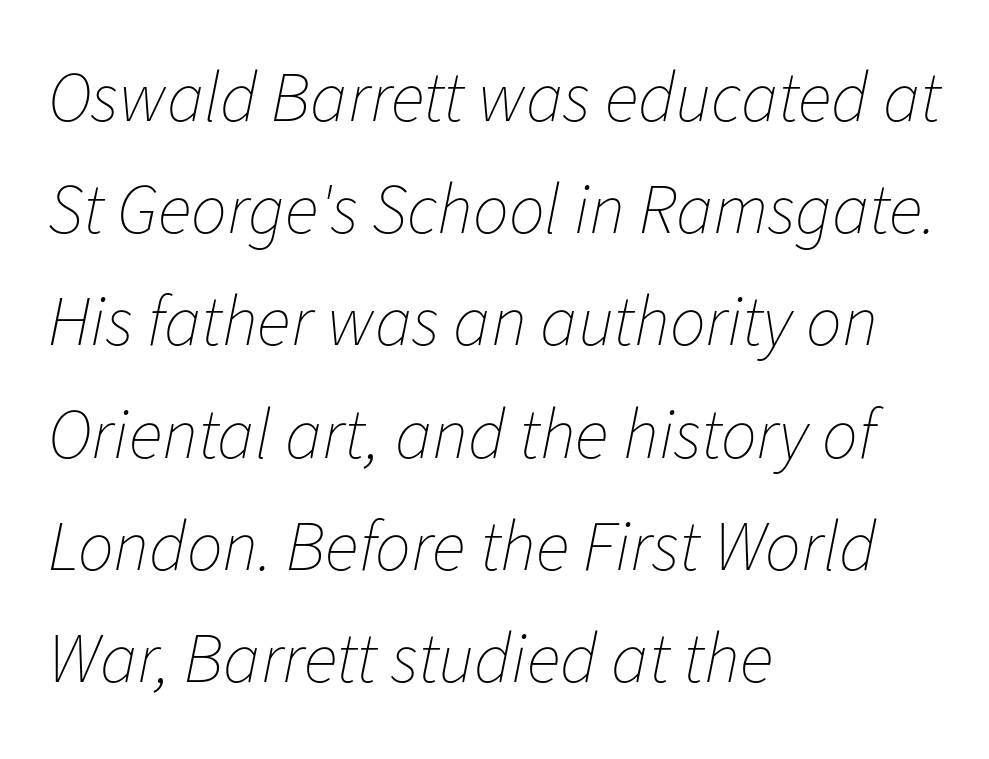
Q: Is the text bold? A: No.
Q: Is the text italic (slanted)? A: Yes, it leans right by about 11 degrees.
Q: Is the text underlined? A: No.
Q: How is the paragraph aligned? A: Left-aligned.
Q: Is the spacing between letters normal or unusually wide? A: Normal.
Q: Is the spacing between lines tight, normal or loose? A: Normal.
Q: Width (condensed, normal, or wide)? A: Normal.
Q: Stroke contrast? A: Low.
Q: x-height? A: Medium.
Q: Monospaced? A: No.
